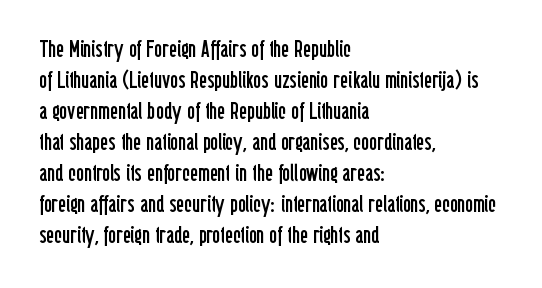
Q: Is the text bold? A: No.
Q: Is the text italic (slanted)? A: No, it is upright.
Q: Is the text underlined? A: No.
Q: How is the paragraph aligned? A: Left-aligned.
Q: Is the spacing between letters normal or unusually wide? A: Normal.
Q: Is the spacing between lines tight, normal or loose? A: Normal.
